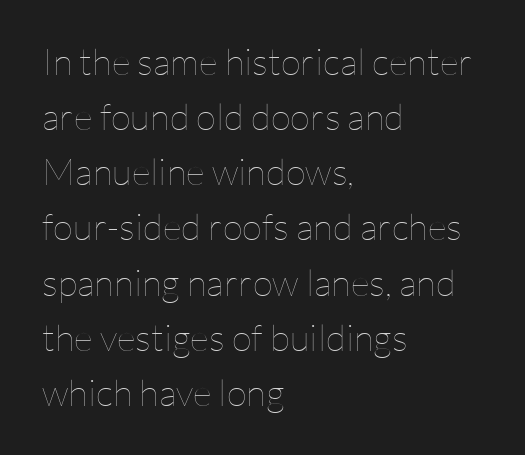
{"italic": "no", "bold": "no", "weight": "thin", "width": "normal", "stroke_contrast": "low", "x_height": "medium", "monospaced": "no", "underline": "no", "align": "left", "line_spacing": "normal", "line_spacing_ratio": 1.49, "letter_spacing": "normal", "letter_spacing_em": 0.0, "glyph_px": 37}
